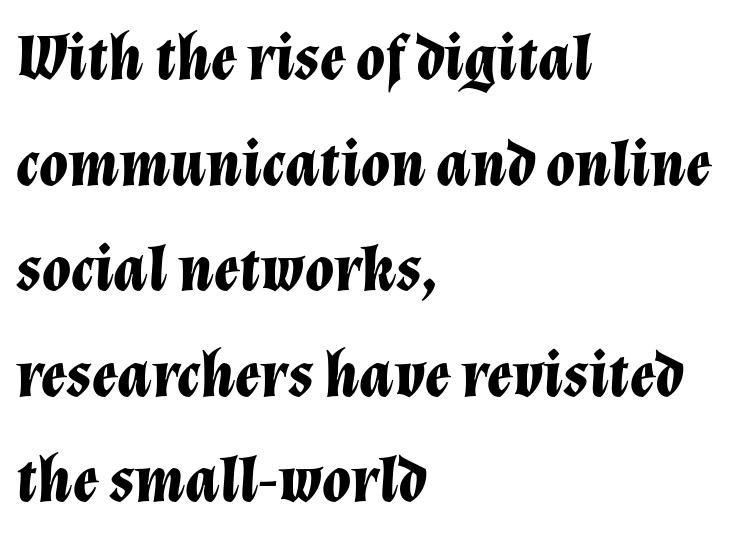
{"italic": "yes", "lean": "right", "slant_degrees": 12, "bold": "yes", "weight": "bold", "width": "normal", "stroke_contrast": "low", "x_height": "medium", "monospaced": "no", "underline": "no", "align": "left", "line_spacing": "normal", "line_spacing_ratio": 1.6, "letter_spacing": "normal", "letter_spacing_em": 0.0, "glyph_px": 66}
